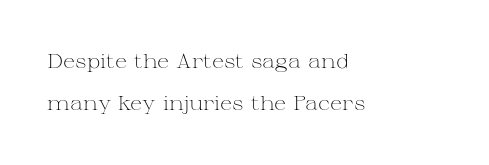
The image shows 20 px text type, upright; set left-aligned, loose line spacing (2.12x), normal letter spacing, not underlined.
